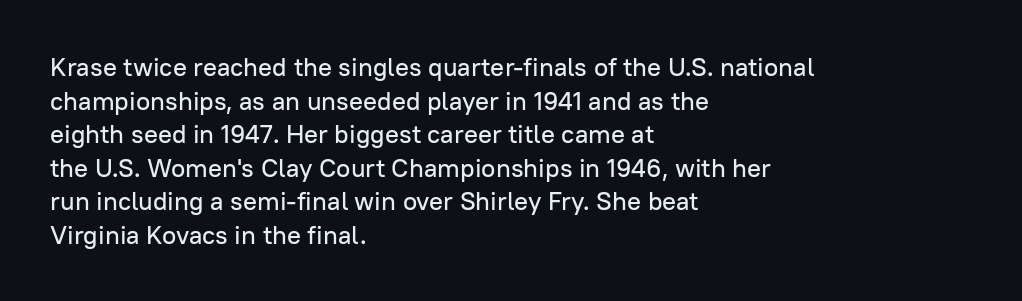
The image shows 26 px text type, upright; set left-aligned, normal line spacing (1.29x), normal letter spacing, not underlined.
